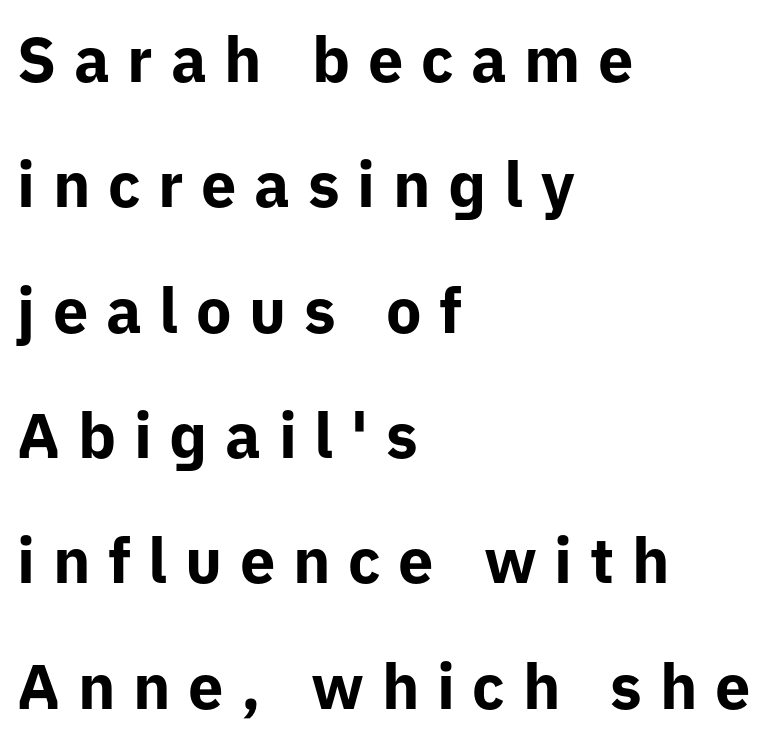
Spacing verdict: proportional, widths tailored to each character. The passage shown has open, widely tracked lettering throughout. The letters stand upright; this is a roman face. If you drew a ruler down the left edge, every line would touch it. Interline gaps are noticeably wide in this sample.
